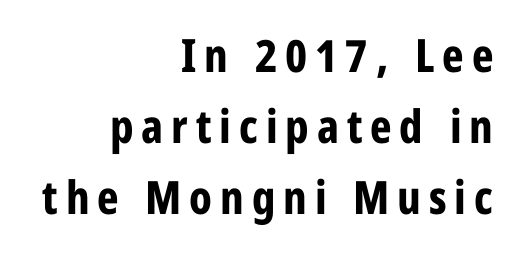
The words here are not underlined. The strokes are fattened all the way to bold. Which margin do the lines hug? The right one — the left edge is uneven. Typographically, this falls in the sans-serif category. The block of text has a typical density, with ordinary space between rows. Do the characters align in a grid? No, the font is proportional.
